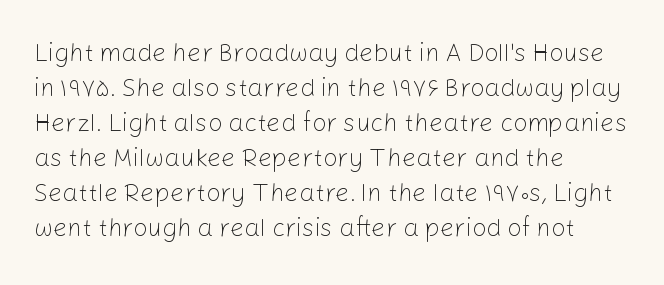
The image shows 25 px text type, upright; set left-aligned, normal line spacing (1.4x), normal letter spacing, not underlined.
